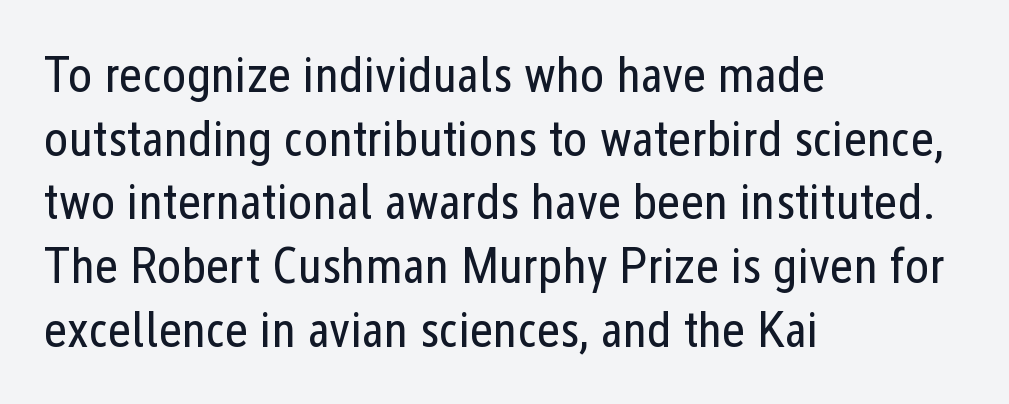
Q: Is the text bold? A: No.
Q: Is the text italic (slanted)? A: No, it is upright.
Q: Is the typeface a serif or a sans-serif typeface? A: Sans-serif.
Q: Is the text underlined? A: No.
Q: How is the paragraph aligned? A: Left-aligned.
Q: Is the spacing between letters normal or unusually wide? A: Normal.
Q: Is the spacing between lines tight, normal or loose? A: Normal.
Q: Width (condensed, normal, or wide)? A: Condensed.
Q: Stroke contrast? A: Low.
Q: x-height? A: Medium.
Q: Monospaced? A: No.
